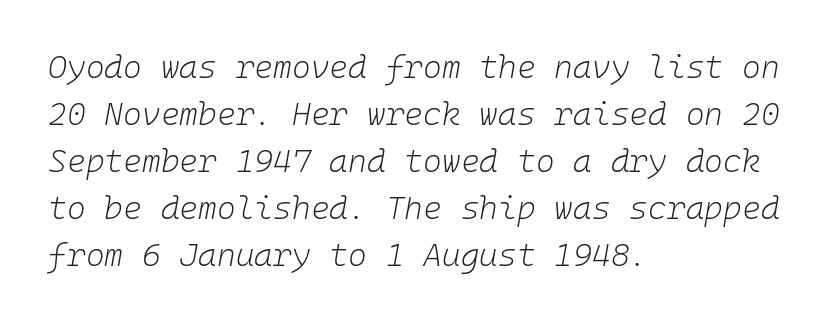
The strokes are not fattened; the text isn't bold. This sample has the even, mechanical cadence of fixed-width lettering. Caption: multi-line text, flush left, ragged right. Italic: yes, the glyphs are oblique.
